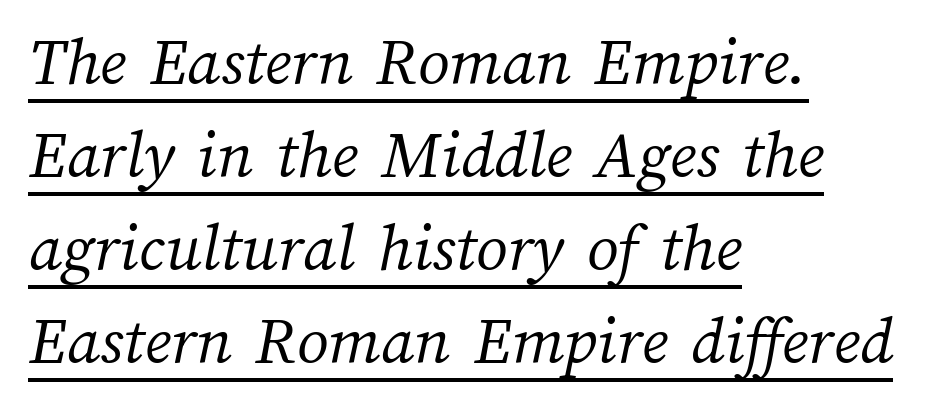
A normal amount of white space separates one row of letters from the next. Underline: present. The letterforms sit shoulder to shoulder at normal distance. Short and long lines alike share a common starting point at left. A light-to-regular cut is what we see here. The passage shown is typed in a proportional face where columns would drift.
